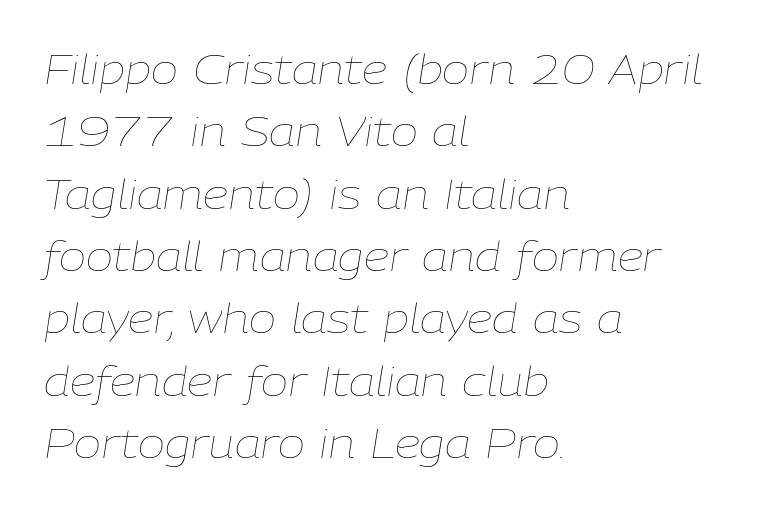
{"italic": "yes", "lean": "right", "slant_degrees": 9, "bold": "no", "weight": "thin", "width": "normal", "stroke_contrast": "low", "x_height": "medium", "monospaced": "no", "underline": "no", "align": "left", "line_spacing": "normal", "line_spacing_ratio": 1.52, "letter_spacing": "normal", "letter_spacing_em": 0.0, "glyph_px": 41}
